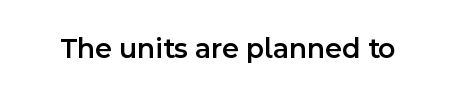
The image shows 29 px semibold sans-serif type, upright; set normal letter spacing, not underlined; a medium x-height.
